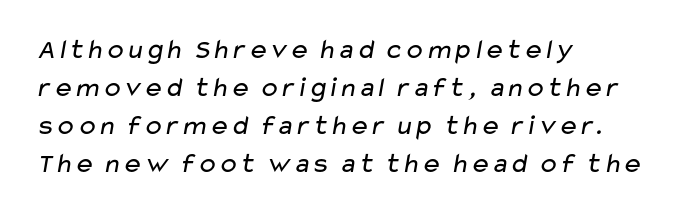
Q: Is the text bold? A: No.
Q: Is the typeface a serif or a sans-serif typeface? A: Sans-serif.
Q: Is the text underlined? A: No.
Q: How is the paragraph aligned? A: Left-aligned.
Q: Is the spacing between letters normal or unusually wide? A: Normal.
Q: Is the spacing between lines tight, normal or loose? A: Normal.
Q: Width (condensed, normal, or wide)? A: Wide.
Q: Stroke contrast? A: Low.
Q: x-height? A: Medium.
Q: Monospaced? A: No.
